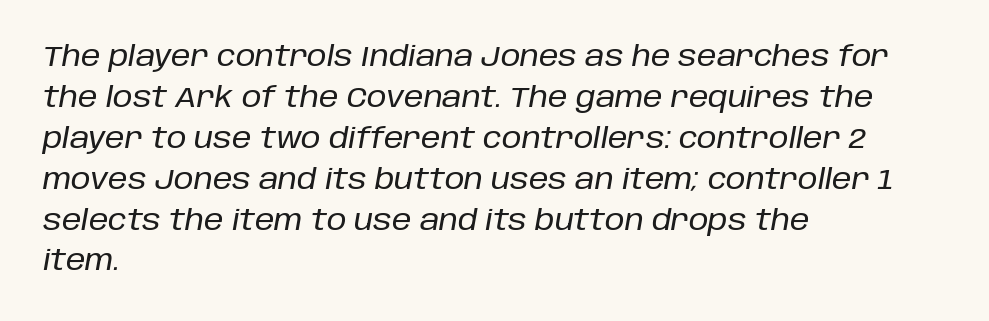
Q: Is the text italic (slanted)? A: Yes, it leans right by about 10 degrees.
Q: Is the text underlined? A: No.
Q: How is the paragraph aligned? A: Left-aligned.
Q: Is the spacing between letters normal or unusually wide? A: Normal.
Q: Is the spacing between lines tight, normal or loose? A: Normal.
Q: Width (condensed, normal, or wide)? A: Normal.
Q: Stroke contrast? A: Low.
Q: x-height? A: Large.
Q: Monospaced? A: No.
